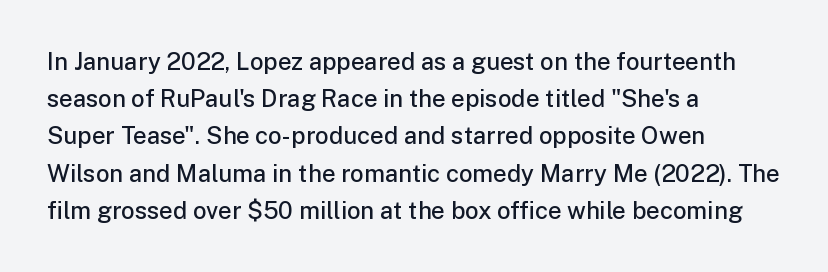
Q: Is the text bold? A: Semi-bold.
Q: Is the text italic (slanted)? A: No, it is upright.
Q: Is the text underlined? A: No.
Q: How is the paragraph aligned? A: Left-aligned.
Q: Is the spacing between letters normal or unusually wide? A: Normal.
Q: Is the spacing between lines tight, normal or loose? A: Normal.
